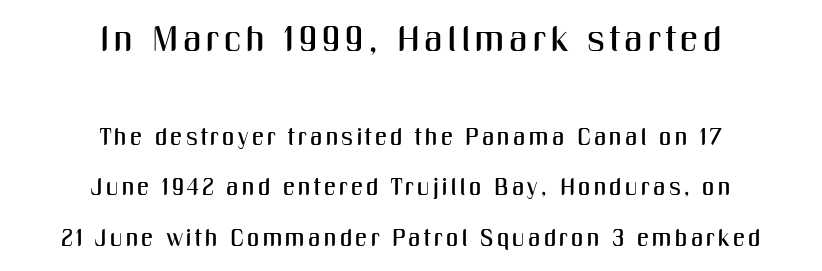
Q: Is the text italic (slanted)? A: No, it is upright.
Q: Is the typeface a serif or a sans-serif typeface? A: Sans-serif.
Q: Is the text underlined? A: No.
Q: How is the paragraph aligned? A: Centered.
Q: Is the spacing between lines tight, normal or loose? A: Loose.
Q: Which block of text is set in a larger size, the first (top) or the second (bottom)? A: The first (top) one.
Q: Width (condensed, normal, or wide)? A: Condensed.
Q: Stroke contrast? A: Medium.
Q: x-height? A: Medium.
Q: Monospaced? A: No.
